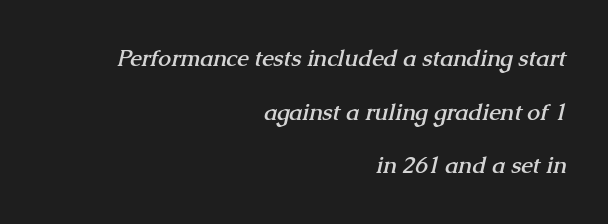
The image shows 23 px bold type; set right-aligned, loose line spacing (2.33x), normal letter spacing, not underlined.
